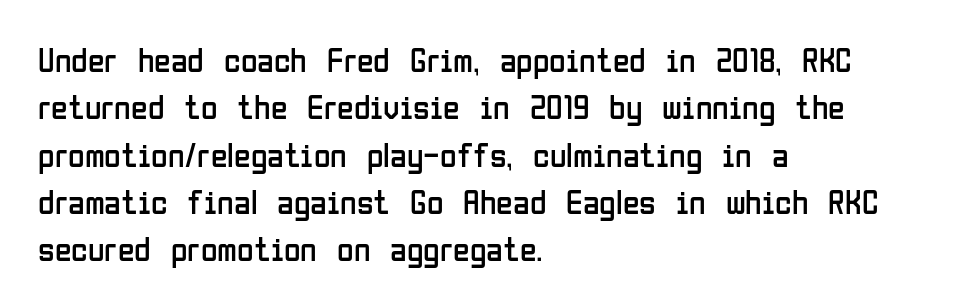
{"serif": "no", "italic": "no", "bold": "no", "weight": "regular", "width": "condensed", "stroke_contrast": "low", "x_height": "medium", "monospaced": "no", "underline": "no", "align": "left", "line_spacing": "normal", "line_spacing_ratio": 1.39, "letter_spacing": "normal", "letter_spacing_em": 0.0, "glyph_px": 34}
